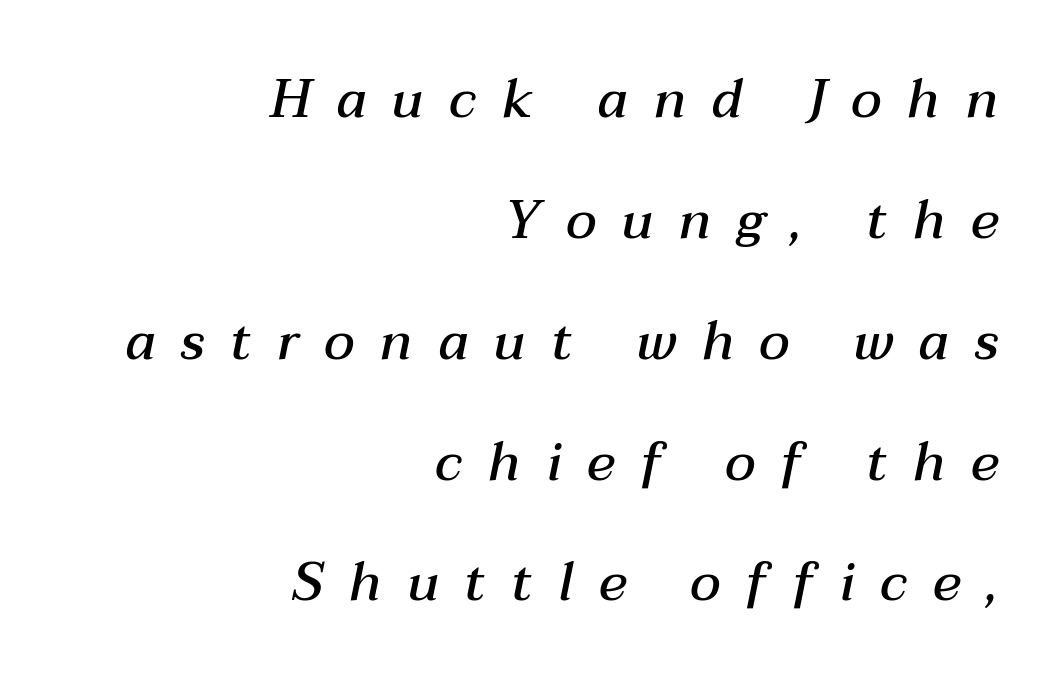
{"italic": "yes", "lean": "right", "slant_degrees": 12, "bold": "semi", "weight": "semibold", "width": "normal", "stroke_contrast": "medium", "x_height": "medium", "monospaced": "no", "underline": "no", "align": "right", "line_spacing": "loose", "line_spacing_ratio": 2.28, "letter_spacing": "wide", "letter_spacing_em": 0.48, "glyph_px": 53}
